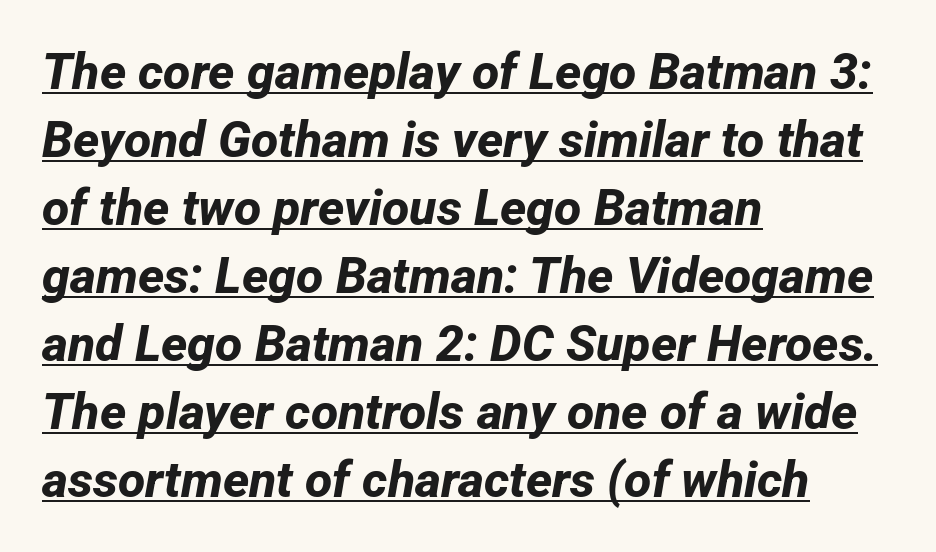
The image shows 50 px bold sans-serif type; set left-aligned, normal line spacing (1.36x), normal letter spacing, underlined; low stroke contrast and a medium x-height.
